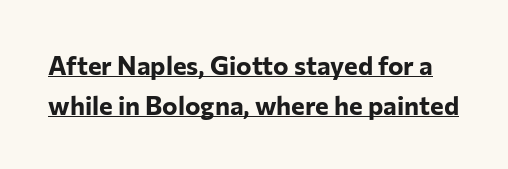
The image shows 26 px bold type, upright; set normal line spacing (1.52x), normal letter spacing, underlined.
